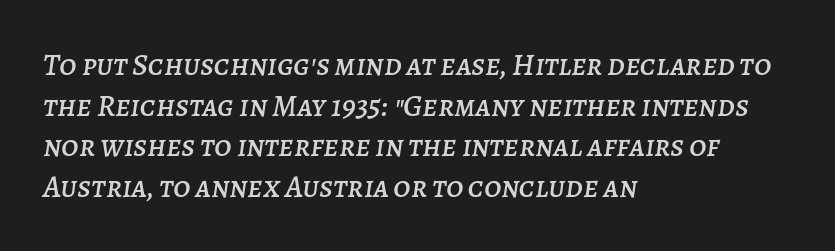
Between one letter and the next there's only the usual sliver of space. Honestly, there is no underline to notice here at all. The lines in this sample share a left origin and differ only in where they stop. Is this a fixed-width face? No — the glyphs have proportional, varying widths. The typography opts for an oblique posture over an upright one. Regular leading.
